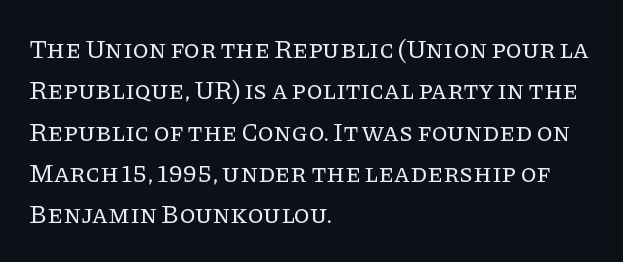
{"italic": "no", "bold": "no", "underline": "no", "align": "left", "line_spacing": "normal", "line_spacing_ratio": 1.59, "letter_spacing": "normal", "letter_spacing_em": 0.0, "glyph_px": 26}
